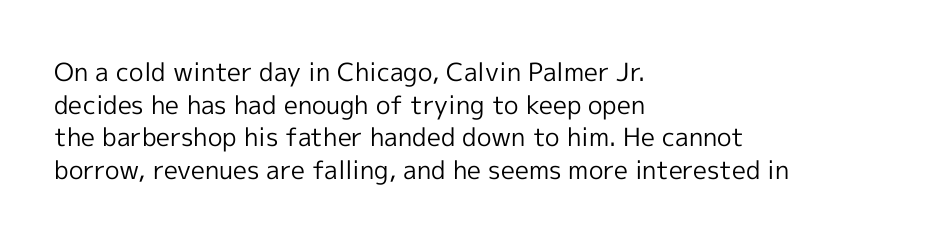
What's the leading like? Ordinary, nothing unusual. The passage shown has conventional tracking throughout. The typography opts for an upright posture over an oblique one. The passage is arranged the way most books set body copy — flush left.
